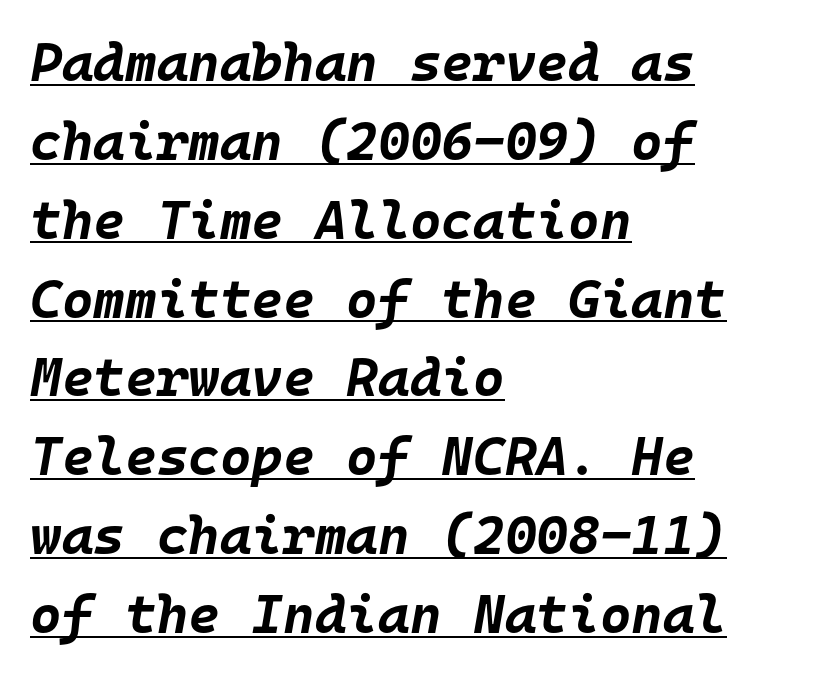
Characters follow at the spacing the type designer built in. On the weight axis this lands at bold, roughly 700. Casual observation: everything's shoved over to the left. The typesetter has applied underlining to the passage shown. Normally led — the rows are evenly, conventionally spaced.
